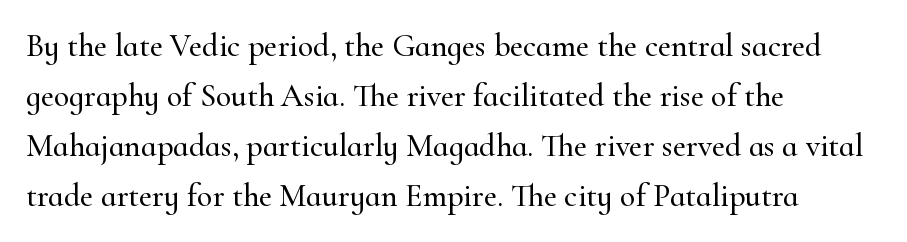
The image shows 32 px serif type, upright; set left-aligned, normal line spacing (1.56x), normal letter spacing, not underlined; high stroke contrast and a small x-height.
